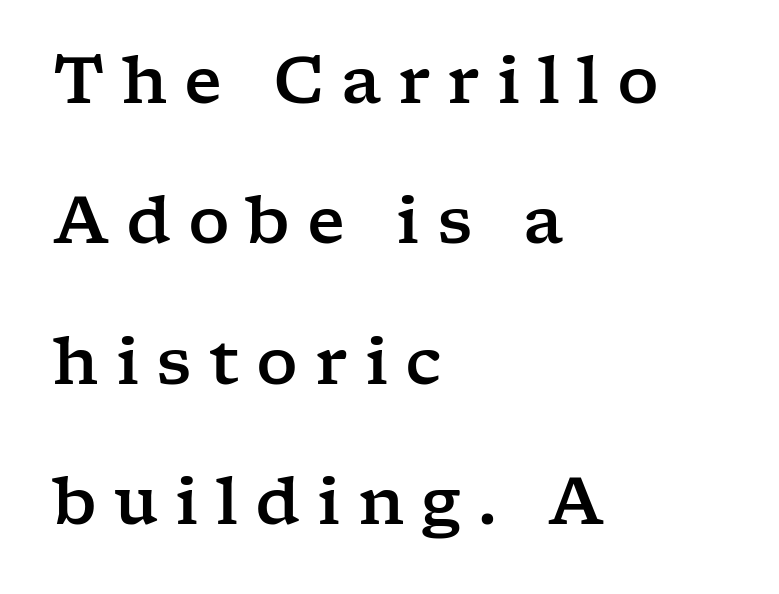
The image shows 65 px wide serif type, upright; set left-aligned, loose line spacing (2.16x), unusually wide letter spacing (+0.26 em), not underlined; low stroke contrast and a medium x-height.
